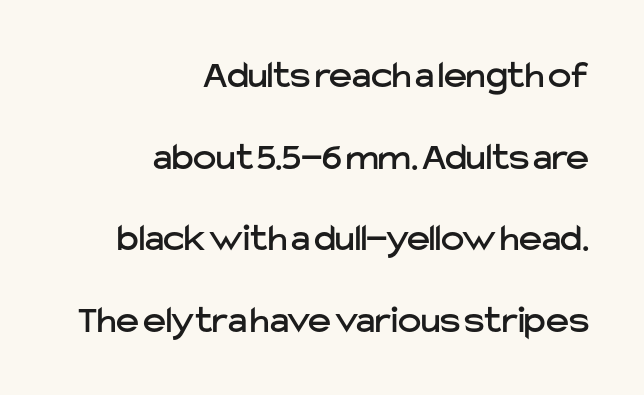
Q: Is the text italic (slanted)? A: No, it is upright.
Q: Is the typeface a serif or a sans-serif typeface? A: Sans-serif.
Q: Is the text underlined? A: No.
Q: How is the paragraph aligned? A: Right-aligned.
Q: Is the spacing between letters normal or unusually wide? A: Normal.
Q: Is the spacing between lines tight, normal or loose? A: Loose.
Q: Width (condensed, normal, or wide)? A: Normal.
Q: Stroke contrast? A: Low.
Q: x-height? A: Medium.
Q: Monospaced? A: No.
